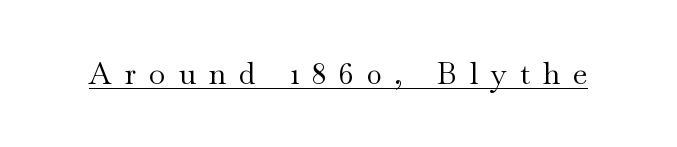
{"serif": "yes", "italic": "no", "bold": "no", "weight": "regular", "width": "wide", "stroke_contrast": "medium", "x_height": "small", "monospaced": "no", "underline": "yes", "letter_spacing": "wide", "letter_spacing_em": 0.43, "glyph_px": 30}
